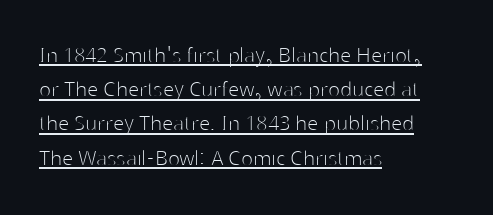
{"italic": "no", "bold": "no", "underline": "yes", "align": "left", "line_spacing": "normal", "line_spacing_ratio": 1.37, "letter_spacing": "normal", "letter_spacing_em": 0.0, "glyph_px": 25}
